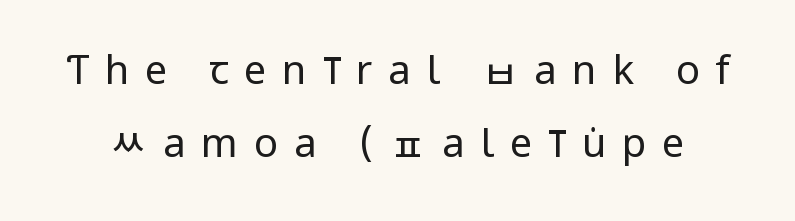
{"serif": "no", "italic": "no", "bold": "no", "weight": "regular", "width": "condensed", "stroke_contrast": "low", "x_height": "large", "monospaced": "no", "underline": "no", "line_spacing_ratio": 1.82, "letter_spacing": "wide", "letter_spacing_em": 0.39, "glyph_px": 40}
